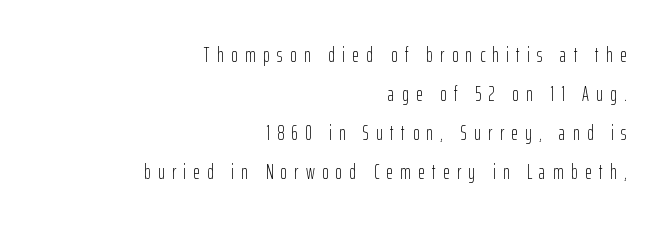
Q: Is the text bold? A: No.
Q: Is the text italic (slanted)? A: No, it is upright.
Q: Is the text underlined? A: No.
Q: How is the paragraph aligned? A: Right-aligned.
Q: Is the spacing between letters normal or unusually wide? A: Unusually wide.
